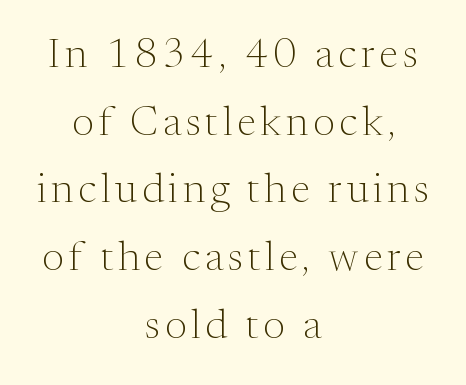
Stems here are at most as thick as an everyday book face. Summary of vertical rhythm: regular, with standard interline spacing. Descenders are the only things crossing below the line. Each line is balanced around a shared central axis. The glyphs in this specimen are seriffed.
